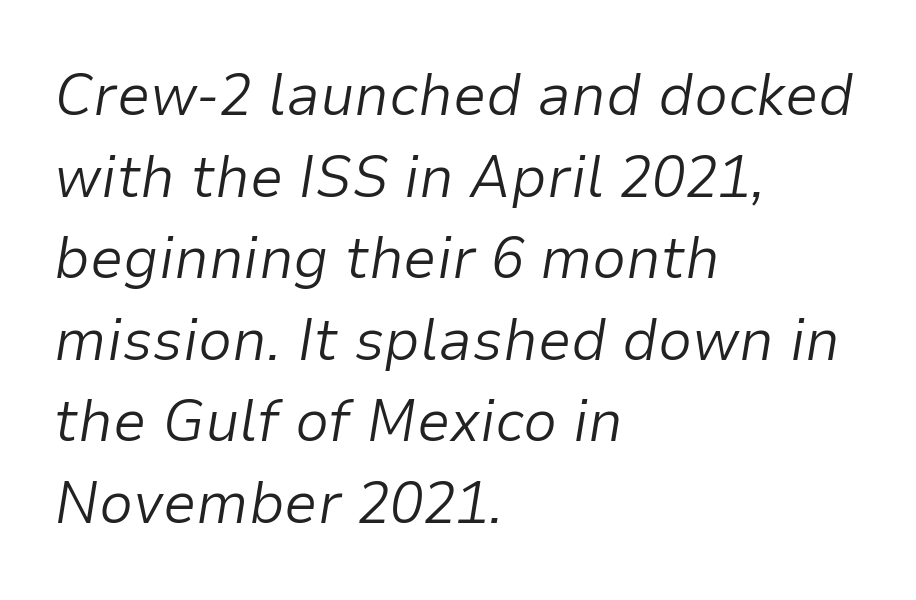
Q: Is the text bold? A: No.
Q: Is the text italic (slanted)? A: Yes, it leans right by about 9 degrees.
Q: Is the text underlined? A: No.
Q: How is the paragraph aligned? A: Left-aligned.
Q: Is the spacing between letters normal or unusually wide? A: Normal.
Q: Is the spacing between lines tight, normal or loose? A: Normal.
Q: Width (condensed, normal, or wide)? A: Normal.
Q: Stroke contrast? A: Low.
Q: x-height? A: Medium.
Q: Monospaced? A: No.
